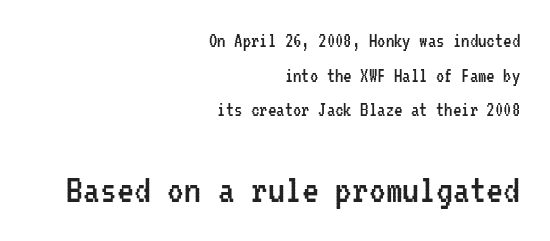
Q: Is the text bold? A: No.
Q: Is the text italic (slanted)? A: No, it is upright.
Q: Is the typeface a serif or a sans-serif typeface? A: Sans-serif.
Q: Is the text underlined? A: No.
Q: How is the paragraph aligned? A: Right-aligned.
Q: Is the spacing between letters normal or unusually wide? A: Normal.
Q: Is the spacing between lines tight, normal or loose? A: Normal.
Q: Which block of text is set in a larger size, the first (top) or the second (bottom)? A: The second (bottom) one.
Q: Width (condensed, normal, or wide)? A: Condensed.
Q: Stroke contrast? A: Low.
Q: x-height? A: Medium.
Q: Monospaced? A: Yes.
